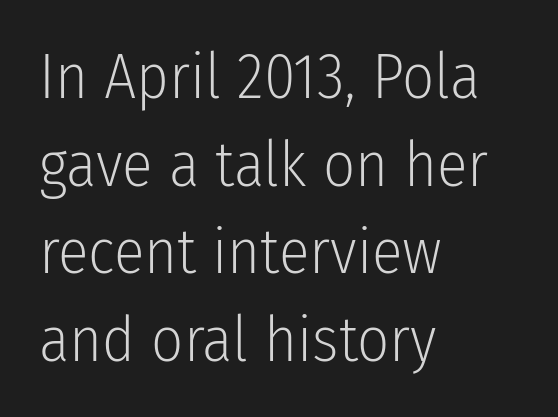
Q: Is the text bold? A: No.
Q: Is the text italic (slanted)? A: No, it is upright.
Q: Is the typeface a serif or a sans-serif typeface? A: Sans-serif.
Q: Is the text underlined? A: No.
Q: How is the paragraph aligned? A: Left-aligned.
Q: Is the spacing between letters normal or unusually wide? A: Normal.
Q: Is the spacing between lines tight, normal or loose? A: Normal.
Q: Width (condensed, normal, or wide)? A: Condensed.
Q: Stroke contrast? A: Low.
Q: x-height? A: Medium.
Q: Monospaced? A: No.
